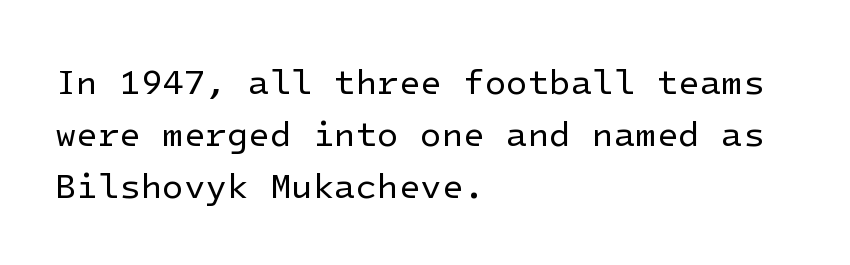
{"serif": "no", "italic": "no", "bold": "no", "weight": "regular", "width": "normal", "stroke_contrast": "low", "x_height": "medium", "underline": "no", "align": "left", "line_spacing": "normal", "line_spacing_ratio": 1.49, "letter_spacing": "normal", "letter_spacing_em": 0.0, "glyph_px": 35}
